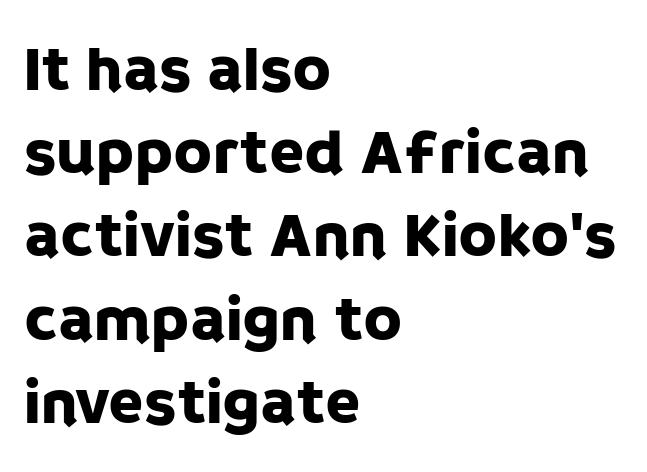
Each row of text sits above clean, open space. Spacing verdict: proportional, widths tailored to each character. Characters remain perfectly vertical along every line. The type family on display is of the sans-serif kind. A student would call this left alignment; a typographer would say flush left, rag right. Glyph-to-glyph distance matches everyday printed text.
